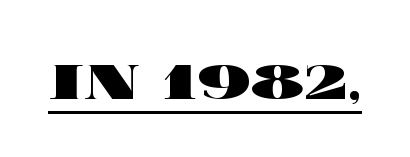
Standard letterfit; no display-style spreading of the glyphs. This sample uses an upright cut, with every glyph sitting square on the baseline. Stroke thickness is high; the sample reads as a true bold. Is there an underline? Yes — a line sits under the letters.
